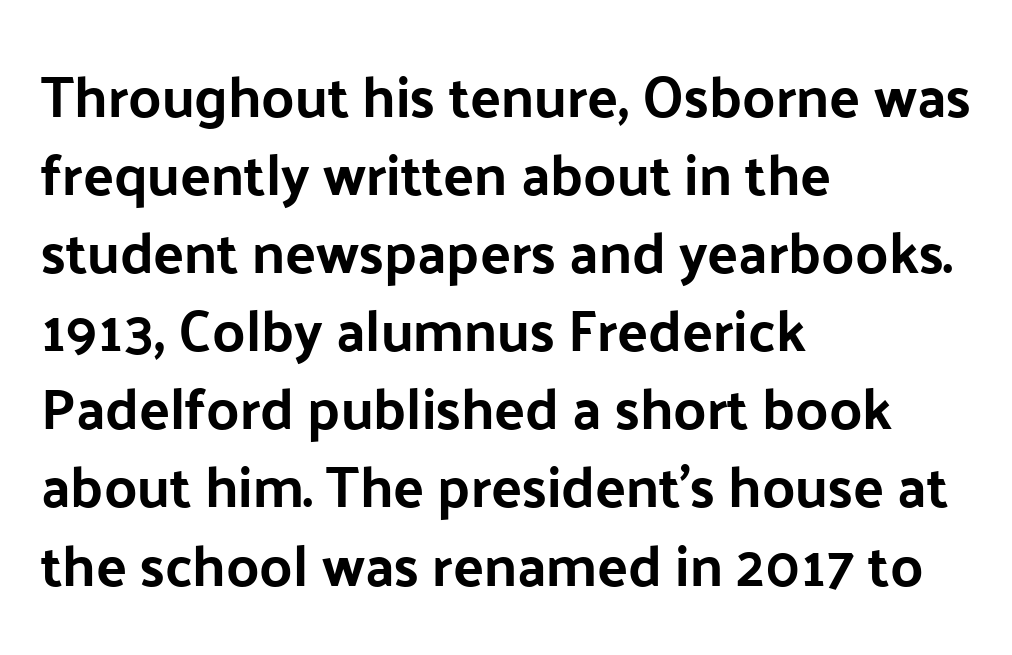
Nope, no serifs anywhere on these letters. If you measured baseline to baseline, you'd find a middling distance. Students, this is bold: see how much ink each stroke carries. Which margin do the lines hug? The left one — the right edge is uneven. Italic? Not at all — the glyphs are vertical.
